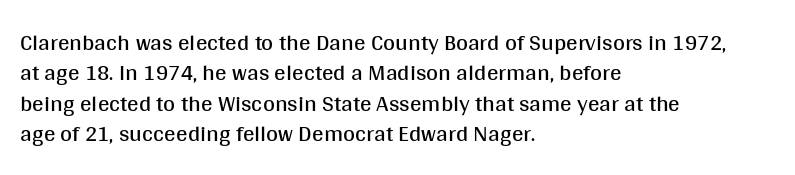
{"italic": "no", "bold": "no", "underline": "no", "align": "left", "line_spacing": "normal", "line_spacing_ratio": 1.32, "letter_spacing": "normal", "letter_spacing_em": 0.0, "glyph_px": 23}
